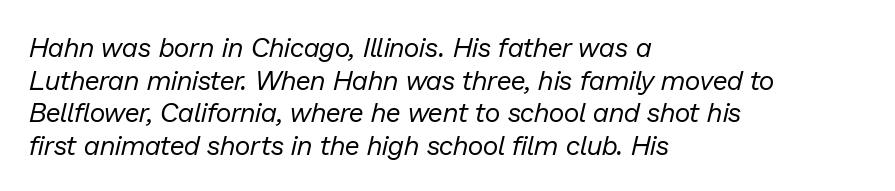
The image shows 27 px text type, italic (leaning right); set left-aligned, line spacing 1.21x, normal letter spacing, not underlined.
